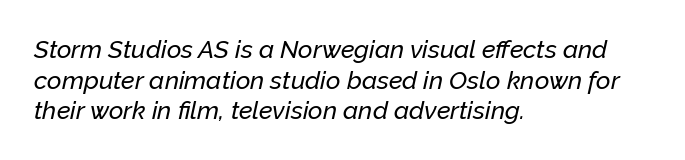
The image shows 25 px text type, italic (leaning right); set left-aligned, line spacing 1.23x, normal letter spacing, not underlined.
